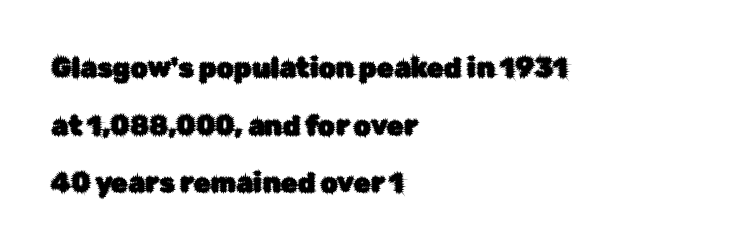
The image shows 27 px text type, upright; set left-aligned, loose line spacing (2.13x), normal letter spacing, not underlined.
